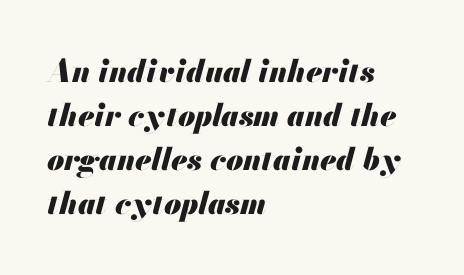
Typesetter's note: full bold, strokes at maximum text heaviness. Tracking value appears to be zero — textbook default spacing. The rendering uses natural spacing where letterforms have individual widths. Honestly, there is no underline to notice here at all. How would I describe the line gaps? Plain and ordinary.
